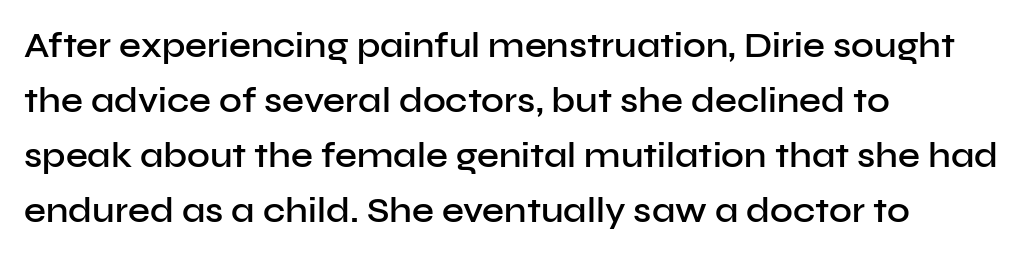
Successive baselines arrive at the customary interval. Spacing verdict: proportional, widths tailored to each character. The baseline area is clear. Set as a demibold, roughly 600 on the weight scale. Between one letter and the next there's only the usual sliver of space.
